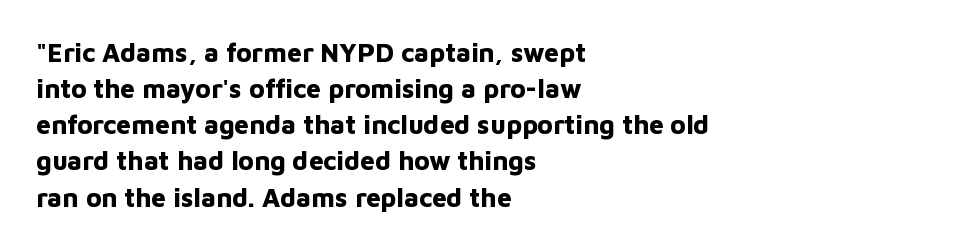
The image shows 26 px bold type, upright; set left-aligned, normal line spacing (1.39x), normal letter spacing, not underlined.
